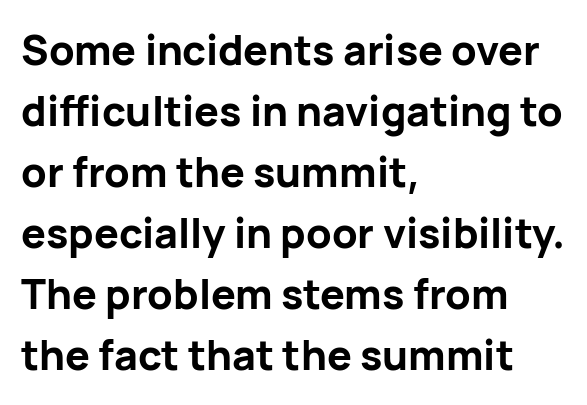
Only glyphs here, with clear space below each row. Baseline-to-baseline distance is the conventional proportion of letter height. This sample uses a sans-serif face. How heavy is the stroke? Heavy — this is a bold. Think of a printed novel: that variable character pitch is what you see here.
